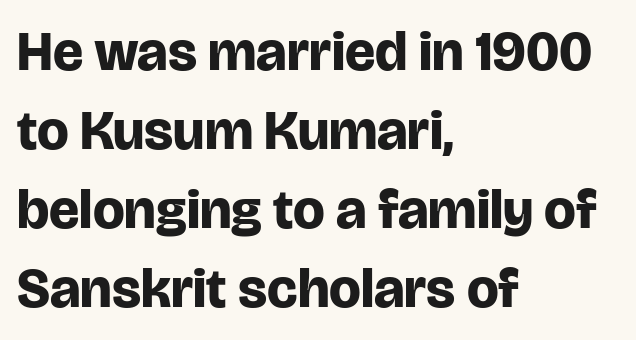
Q: Is the text bold? A: Yes.
Q: Is the text italic (slanted)? A: No, it is upright.
Q: Is the typeface a serif or a sans-serif typeface? A: Sans-serif.
Q: Is the text underlined? A: No.
Q: How is the paragraph aligned? A: Left-aligned.
Q: Is the spacing between letters normal or unusually wide? A: Normal.
Q: Is the spacing between lines tight, normal or loose? A: Normal.
Q: Width (condensed, normal, or wide)? A: Normal.
Q: Stroke contrast? A: Low.
Q: x-height? A: Large.
Q: Monospaced? A: No.
